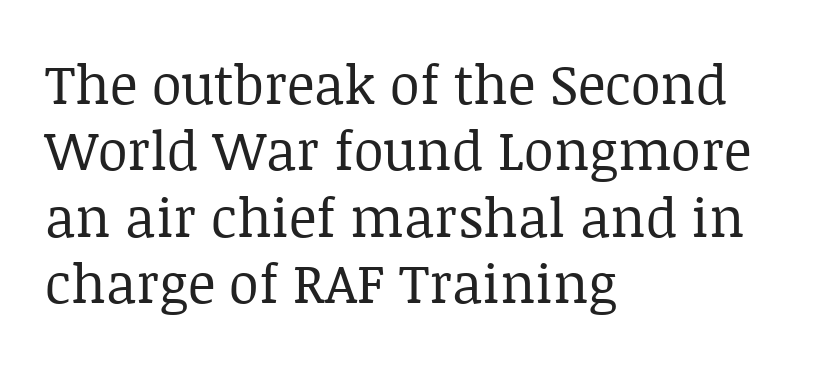
The image shows 54 px regular-weight serif type, upright; set left-aligned, line spacing 1.23x, normal letter spacing, not underlined; low stroke contrast and a large x-height.
